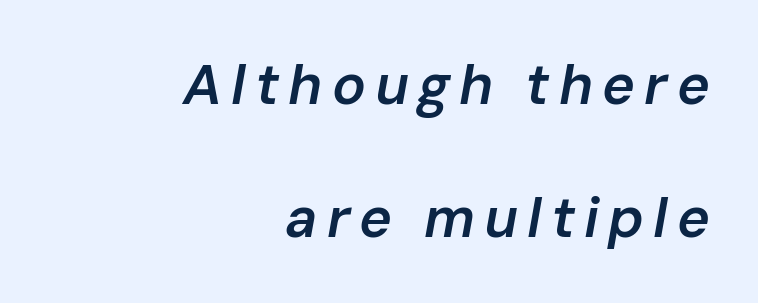
{"italic": "yes", "lean": "right", "slant_degrees": 10, "bold": "semi", "weight": "semibold", "width": "normal", "stroke_contrast": "low", "x_height": "medium", "monospaced": "no", "underline": "no", "align": "right", "line_spacing": "loose", "line_spacing_ratio": 2.37, "glyph_px": 56}
